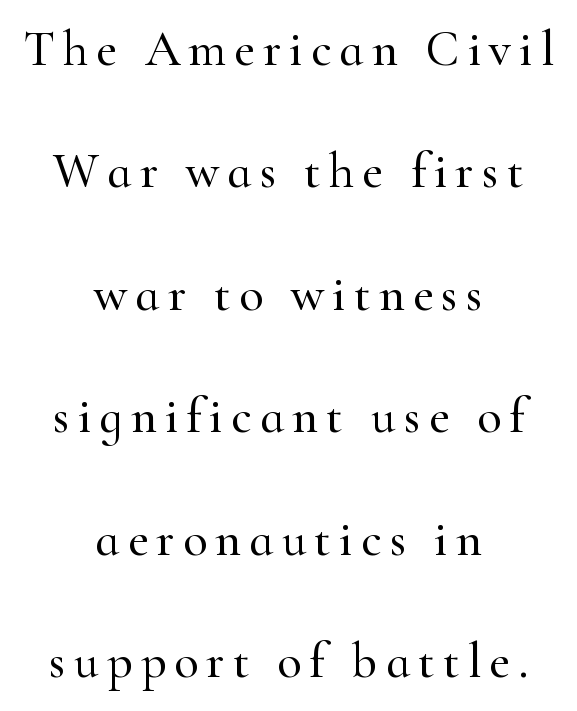
{"serif": "yes", "italic": "no", "width": "normal", "stroke_contrast": "high", "x_height": "small", "monospaced": "no", "underline": "no", "align": "center", "line_spacing": "loose", "line_spacing_ratio": 2.45, "glyph_px": 50}
